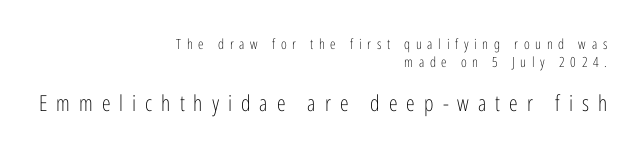
Notice how descenders clear the ascenders below comfortably — that's standard leading. The letters in the lower block stand taller than those in the block above. The type is letterspaced generously, with wide tracking. The lines in this sample share a right terminus and differ only in where they begin.
